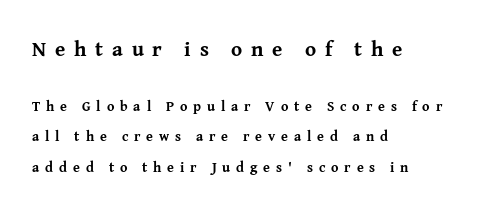
{"italic": "no", "bold": "yes", "underline": "no", "align": "left", "line_spacing": "loose", "line_spacing_ratio": 2.19, "letter_spacing": "wide", "letter_spacing_em": 0.42, "larger_block": "first", "size_ratio": 1.5, "glyph_px": 21}
